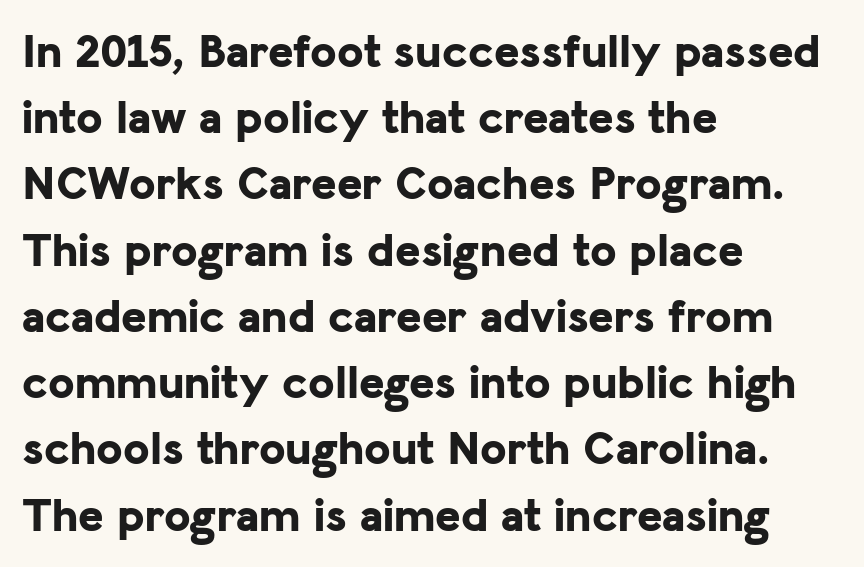
{"serif": "no", "italic": "no", "bold": "yes", "weight": "bold", "width": "normal", "stroke_contrast": "low", "x_height": "medium", "monospaced": "no", "underline": "no", "align": "left", "line_spacing": "normal", "line_spacing_ratio": 1.38, "letter_spacing": "normal", "letter_spacing_em": 0.0, "glyph_px": 48}
